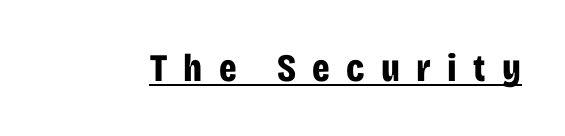
Q: Is the text bold? A: Yes.
Q: Is the text italic (slanted)? A: No, it is upright.
Q: Is the typeface a serif or a sans-serif typeface? A: Sans-serif.
Q: Is the text underlined? A: Yes.
Q: Is the spacing between letters normal or unusually wide? A: Unusually wide.
Q: Width (condensed, normal, or wide)? A: Condensed.
Q: Stroke contrast? A: Low.
Q: x-height? A: Large.
Q: Monospaced? A: No.
